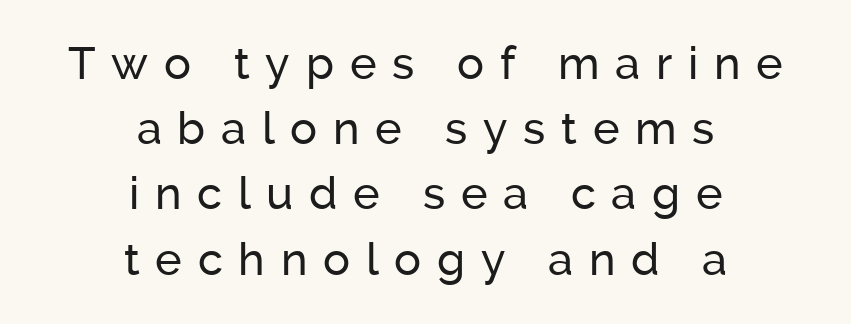
{"serif": "no", "italic": "no", "width": "normal", "stroke_contrast": "low", "x_height": "medium", "monospaced": "no", "underline": "no", "align": "center", "line_spacing": "normal", "line_spacing_ratio": 1.45, "letter_spacing": "wide", "letter_spacing_em": 0.35, "glyph_px": 45}
